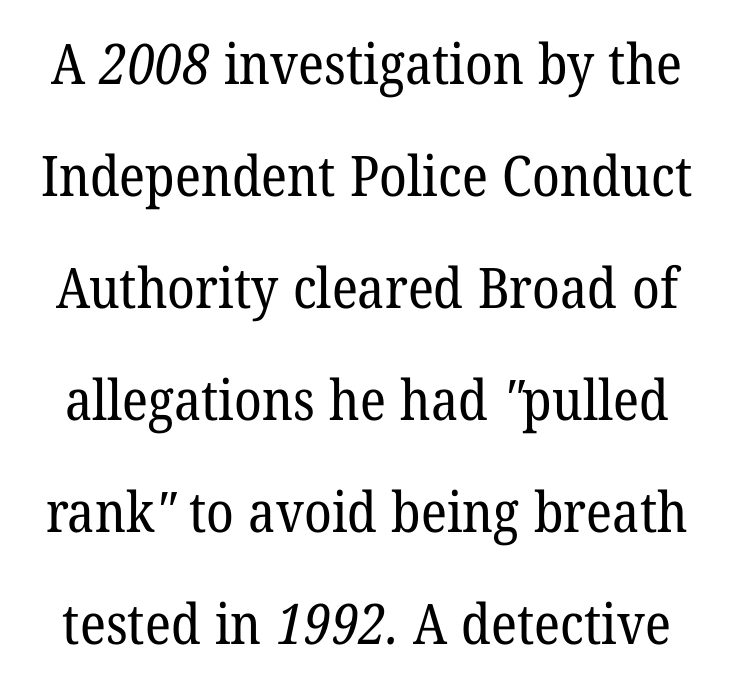
{"serif": "yes", "bold": "no", "weight": "regular", "width": "normal", "stroke_contrast": "low", "x_height": "medium", "monospaced": "no", "underline": "no", "line_spacing": "loose", "line_spacing_ratio": 2.0, "letter_spacing": "normal", "letter_spacing_em": 0.0, "glyph_px": 56}
